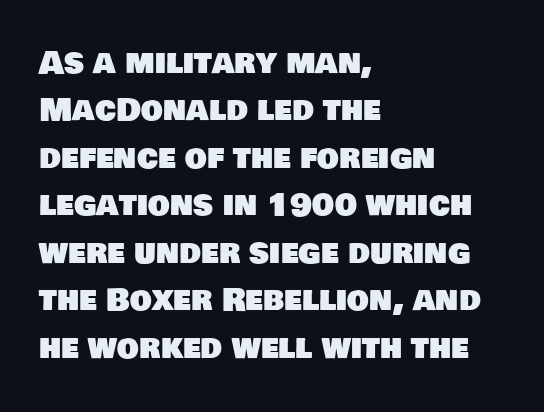
{"serif": "no", "width": "normal", "stroke_contrast": "low", "x_height": "large", "monospaced": "no", "underline": "no", "align": "left", "line_spacing": "normal", "line_spacing_ratio": 1.53, "letter_spacing": "normal", "letter_spacing_em": 0.0, "glyph_px": 31}
